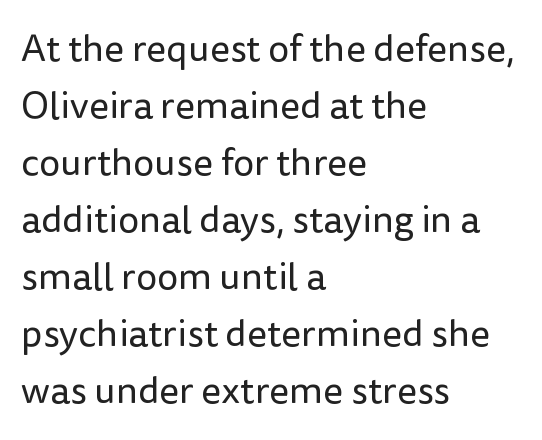
Q: Is the text bold? A: No.
Q: Is the text italic (slanted)? A: No, it is upright.
Q: Is the typeface a serif or a sans-serif typeface? A: Sans-serif.
Q: Is the text underlined? A: No.
Q: How is the paragraph aligned? A: Left-aligned.
Q: Is the spacing between letters normal or unusually wide? A: Normal.
Q: Is the spacing between lines tight, normal or loose? A: Normal.
Q: Width (condensed, normal, or wide)? A: Normal.
Q: Stroke contrast? A: Low.
Q: x-height? A: Medium.
Q: Monospaced? A: No.
